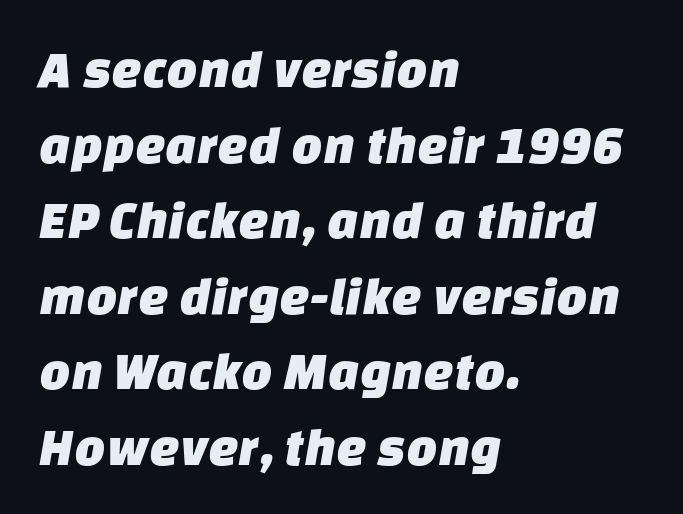
A clean baseline with only descenders dipping below it. Are there feet on the stems? There aren't — it's a sans. These lines are rendered in a variable-pitch font. The line texture is even and compact thanks to regular tracking.
